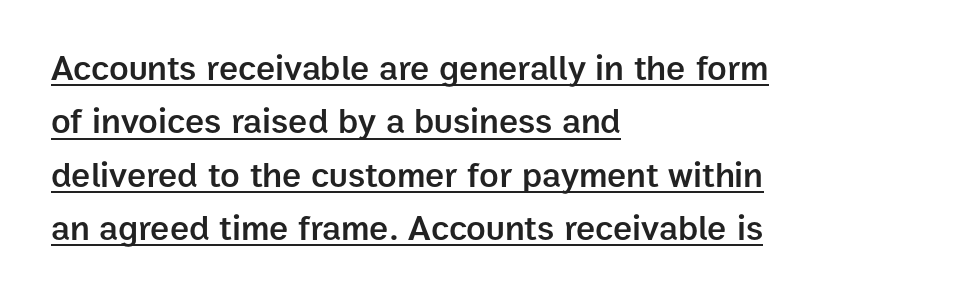
Typographically, this falls in the sans-serif category. Underlining? Definitely there. Think of a printed novel: that variable character pitch is what you see here. The passage shown is semibold, sitting just below true bold. Line starts are locked; line ends wander. Italic? Not at all — the glyphs are vertical.
